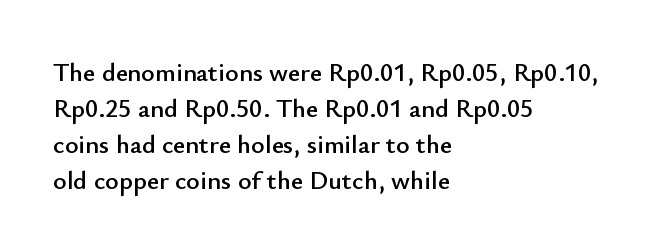
{"italic": "no", "underline": "no", "align": "left", "line_spacing": "normal", "line_spacing_ratio": 1.38, "letter_spacing": "normal", "letter_spacing_em": 0.0, "glyph_px": 26}
